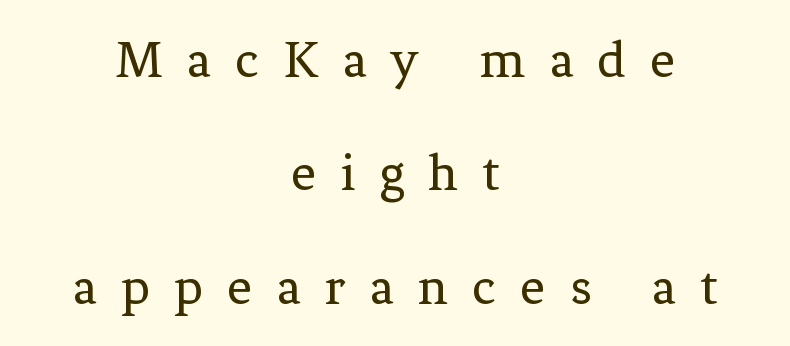
Vertical spacing — loose. The strip under each line holds only bare page. The typography opts for an upright posture over an oblique one. These lines are centered, leaving both edges ragged. Stems here are at most as thick as an everyday book face. Is the letter spacing exaggerated? Yes — the characters are pushed far apart.
